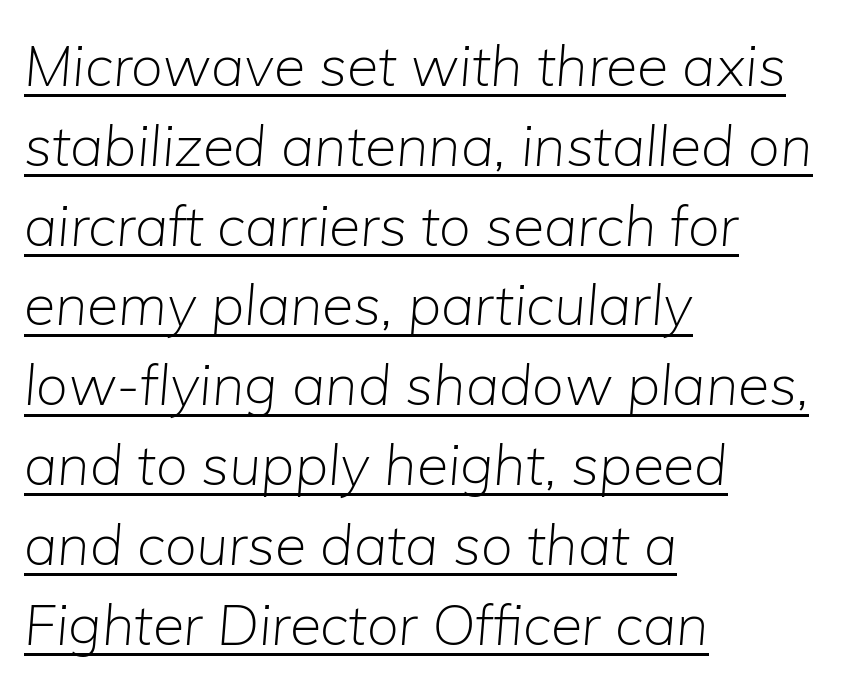
The image shows 57 px light type, italic (leaning right); set left-aligned, normal line spacing (1.4x), normal letter spacing, underlined; low stroke contrast and a medium x-height.
